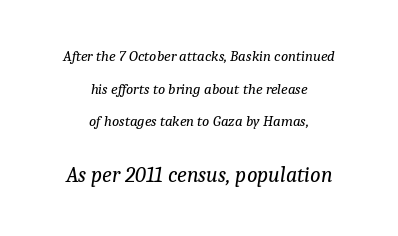
{"italic": "yes", "lean": "right", "slant_degrees": 9, "bold": "no", "underline": "no", "align": "center", "line_spacing": "loose", "line_spacing_ratio": 2.17, "letter_spacing": "normal", "letter_spacing_em": 0.0, "larger_block": "second", "size_ratio": 1.47, "glyph_px": 22}
